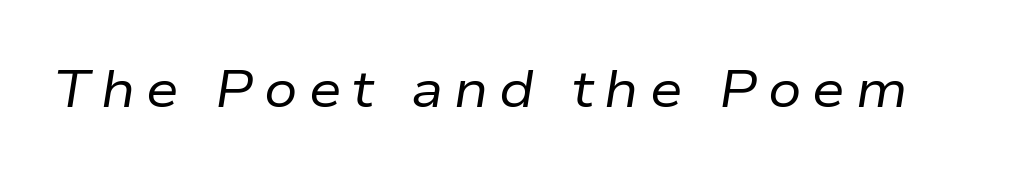
Q: Is the text bold? A: No.
Q: Is the text italic (slanted)? A: Yes, it leans right by about 9 degrees.
Q: Is the text underlined? A: No.
Q: Is the spacing between letters normal or unusually wide? A: Unusually wide.
Q: Width (condensed, normal, or wide)? A: Normal.
Q: Stroke contrast? A: Low.
Q: x-height? A: Medium.
Q: Monospaced? A: No.
